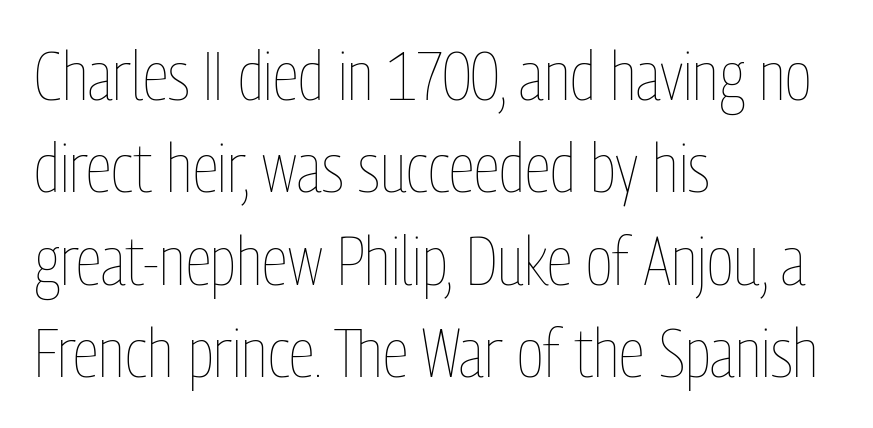
Q: Is the text bold? A: No.
Q: Is the text italic (slanted)? A: No, it is upright.
Q: Is the text underlined? A: No.
Q: How is the paragraph aligned? A: Left-aligned.
Q: Is the spacing between letters normal or unusually wide? A: Normal.
Q: Is the spacing between lines tight, normal or loose? A: Normal.
Q: Width (condensed, normal, or wide)? A: Condensed.
Q: Stroke contrast? A: Low.
Q: x-height? A: Medium.
Q: Monospaced? A: No.
